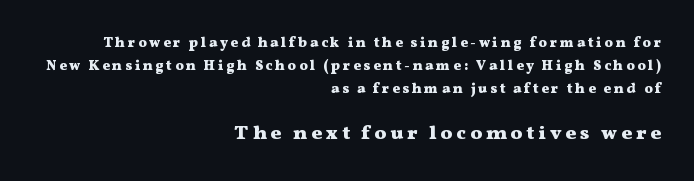
{"italic": "no", "bold": "yes", "underline": "no", "align": "right", "line_spacing": "normal", "line_spacing_ratio": 1.66, "larger_block": "second", "size_ratio": 1.43, "glyph_px": 20}
